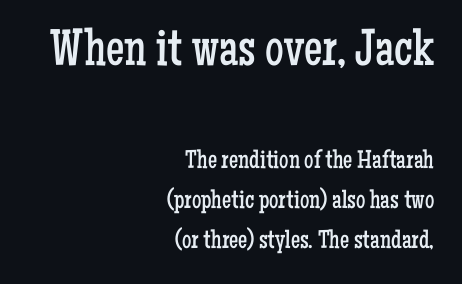
Plain, unruled lines of type. The face used here is seriffed, in the tradition of book romans. These two chunks differ in scale, with the top chunk taking the larger measure. Honestly, the letter spacing is just normal — you wouldn't notice it. The designer left line spacing at the default. Horizontally, the lines are justified to the trailing edge only.
